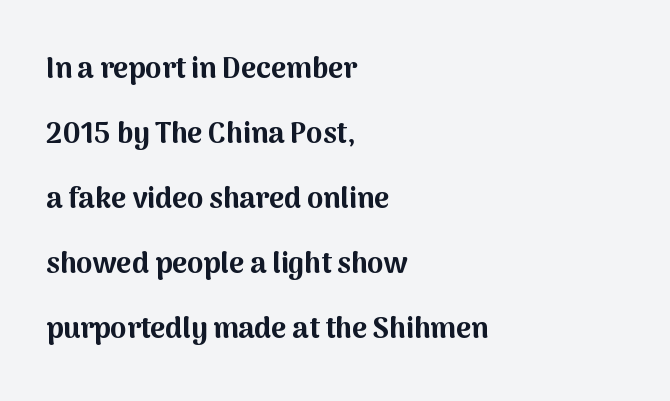
Nothing unusual about the tracking: characters are spaced as the font intends. Descenders are the only things crossing below the line. The letters advance in unequal steps, a hallmark of proportional type. Students, this is bold: see how much ink each stroke carries.
